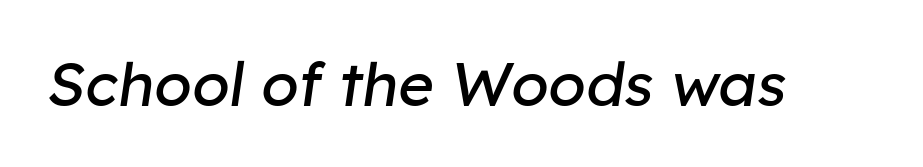
The image shows 61 px regular-weight type, italic (leaning right); set normal letter spacing, not underlined; low stroke contrast and a medium x-height.
